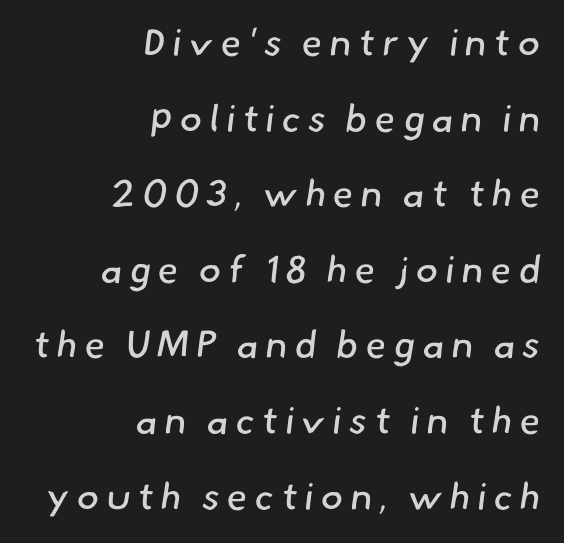
The image shows 38 px regular-weight sans-serif type; set right-aligned, loose line spacing (1.99x), not underlined; low stroke contrast and a small x-height.
